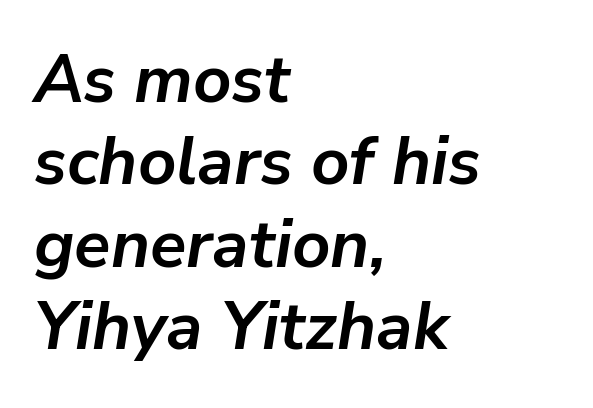
Q: Is the text bold? A: Yes.
Q: Is the text italic (slanted)? A: Yes, it leans right by about 9 degrees.
Q: Is the text underlined? A: No.
Q: How is the paragraph aligned? A: Left-aligned.
Q: Is the spacing between letters normal or unusually wide? A: Normal.
Q: Width (condensed, normal, or wide)? A: Normal.
Q: Stroke contrast? A: Low.
Q: x-height? A: Medium.
Q: Monospaced? A: No.
